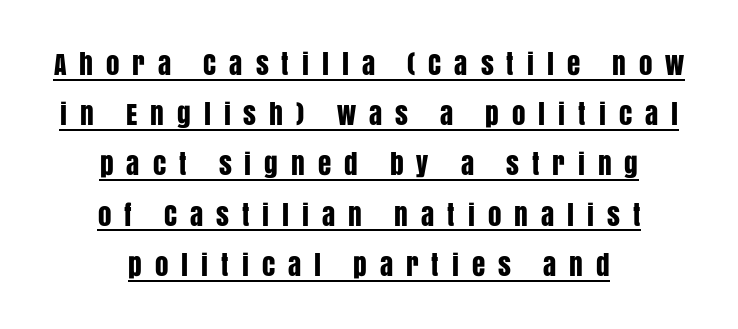
{"italic": "no", "underline": "yes", "align": "center", "line_spacing_ratio": 1.86, "letter_spacing": "wide", "letter_spacing_em": 0.48, "glyph_px": 27}
